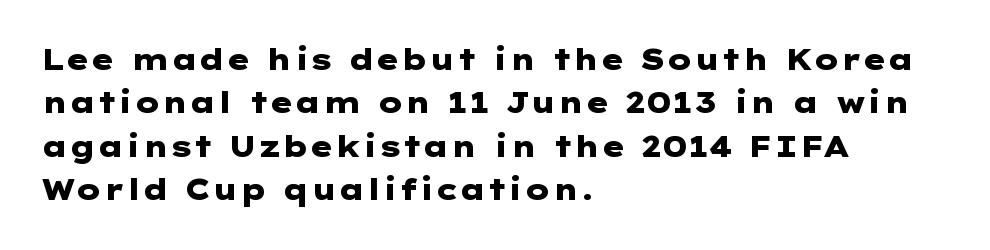
Caption: bold face, heavy strokes. The rendering shows plain stroke endings on the letterforms — a sans-serif design. The block of text has a typical density, with ordinary space between rows. Does the lettering tilt? It doesn't — this is upright. Short and long lines alike share a common starting point at left. Descenders are the only things crossing below the line.
